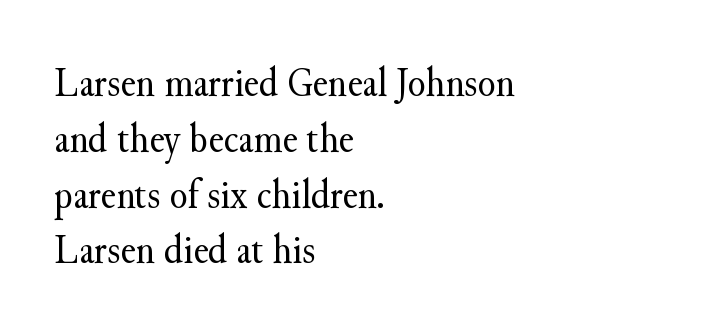
The image shows 41 px regular-weight serif type, upright; set left-aligned, normal line spacing (1.36x), normal letter spacing, not underlined; medium stroke contrast and a small x-height.
